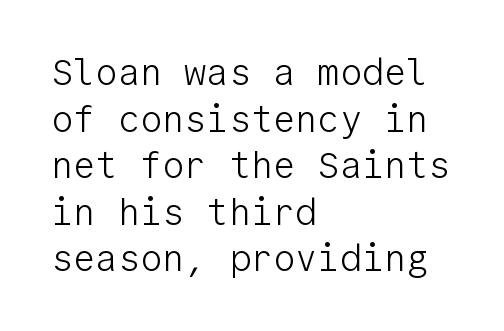
The image shows 37 px light sans-serif type, upright, monospaced; set left-aligned, normal line spacing (1.26x), normal letter spacing, not underlined; low stroke contrast and a medium x-height.
